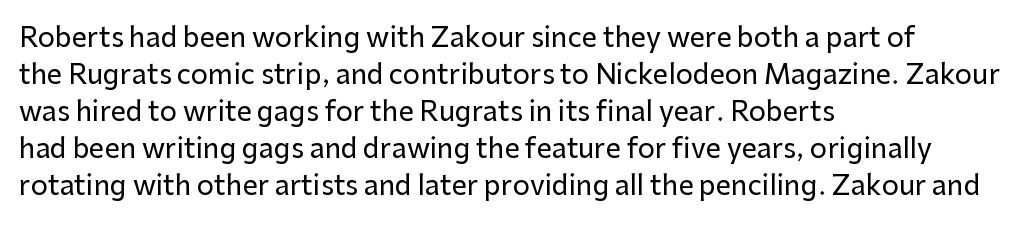
Q: Is the text italic (slanted)? A: No, it is upright.
Q: Is the text underlined? A: No.
Q: How is the paragraph aligned? A: Left-aligned.
Q: Is the spacing between letters normal or unusually wide? A: Normal.
Q: Is the spacing between lines tight, normal or loose? A: Normal.
